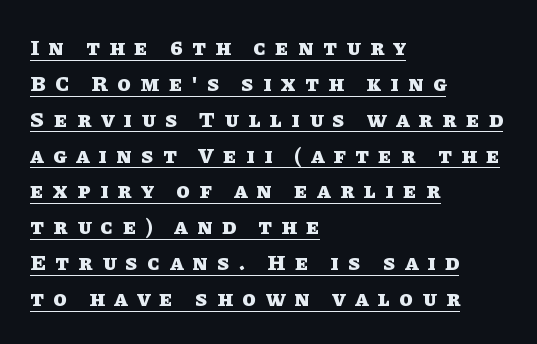
These lines were composed using upright roman letters. Baseline-to-baseline distance is the conventional proportion of letter height. The paragraph has a hard left edge and a soft right edge. Check the space under the baseline: a stroke is drawn there.
